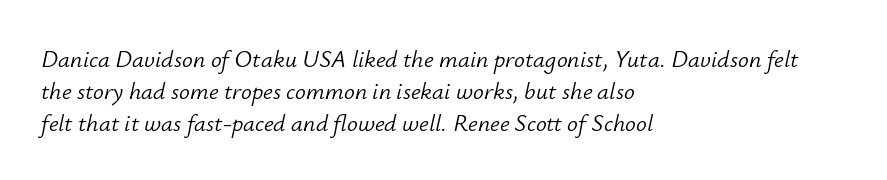
Emphasis-style slanted type is in use. Teacher's note: observe the even left margin — that is flush-left alignment. Check under the words: just untouched page. This is not heavy type; no bold has been used. Standard letterfit; no display-style spreading of the glyphs.
